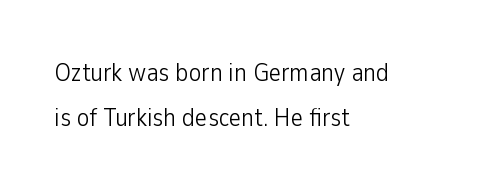
{"italic": "no", "bold": "no", "underline": "no", "align": "left", "line_spacing_ratio": 1.73, "letter_spacing": "normal", "letter_spacing_em": 0.0, "glyph_px": 26}
